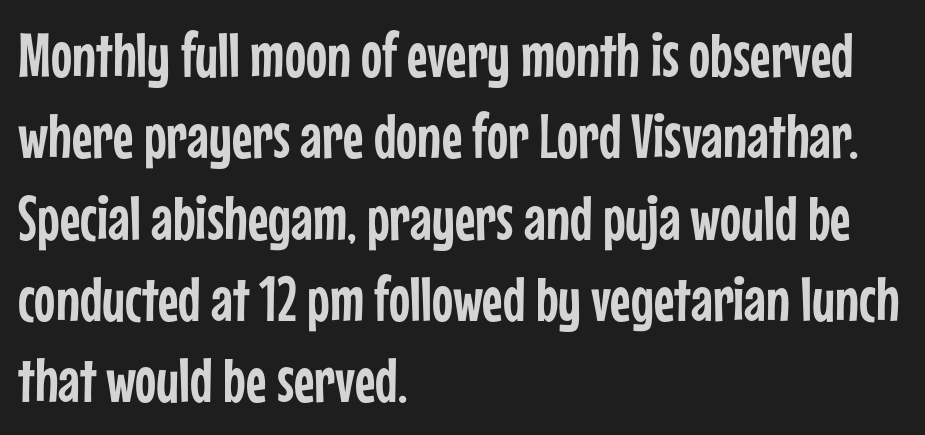
Leading: standard. The letters stand straight up with perfectly vertical stems. To sum up the face: it is a sans, with no serifs. A typesetter would call this proportional, since set widths differ per character. You could call the tracking neutral — neither tight nor loose. One-word summary of the alignment: left.
